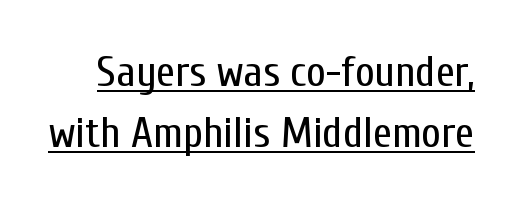
Q: Is the text bold? A: No.
Q: Is the text italic (slanted)? A: No, it is upright.
Q: Is the typeface a serif or a sans-serif typeface? A: Sans-serif.
Q: Is the text underlined? A: Yes.
Q: Is the spacing between letters normal or unusually wide? A: Normal.
Q: Is the spacing between lines tight, normal or loose? A: Normal.
Q: Width (condensed, normal, or wide)? A: Condensed.
Q: Stroke contrast? A: Low.
Q: x-height? A: Medium.
Q: Monospaced? A: No.
